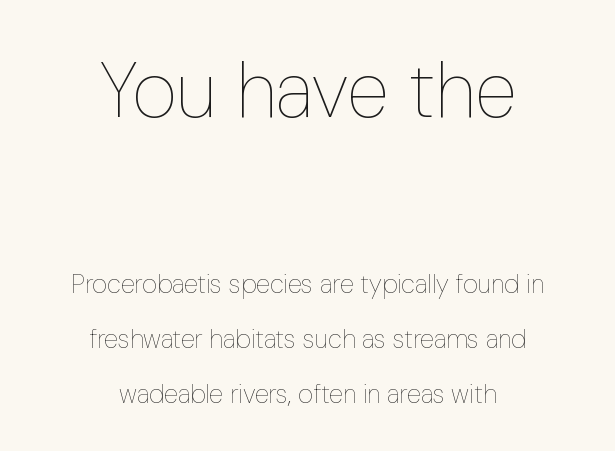
{"italic": "no", "bold": "no", "weight": "thin", "width": "condensed", "stroke_contrast": "low", "x_height": "medium", "monospaced": "no", "underline": "no", "align": "center", "line_spacing": "loose", "line_spacing_ratio": 2.12, "letter_spacing": "normal", "letter_spacing_em": 0.0, "larger_block": "first", "size_ratio": 3.0, "glyph_px": 78}
